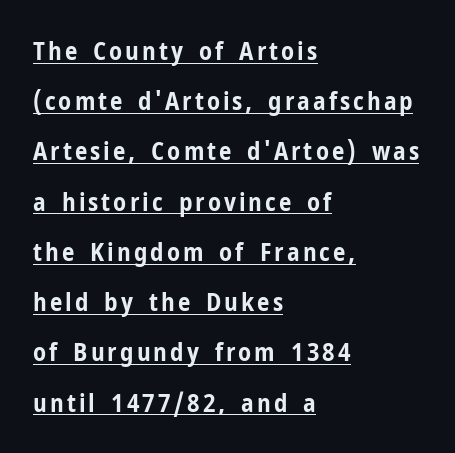
{"italic": "no", "bold": "yes", "underline": "yes", "align": "left", "line_spacing": "loose", "line_spacing_ratio": 2.01, "glyph_px": 25}
